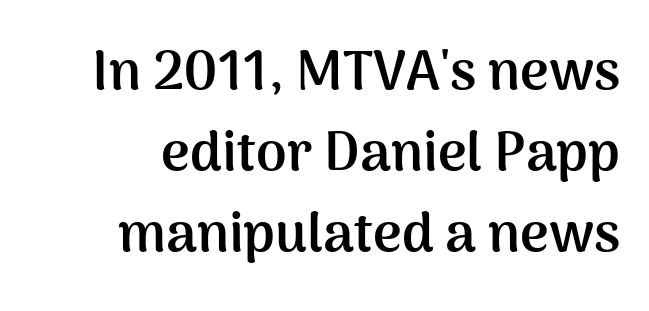
The image shows 55 px semibold sans-serif type, upright; set right-aligned, normal line spacing (1.47x), normal letter spacing, not underlined; medium stroke contrast and a medium x-height.
